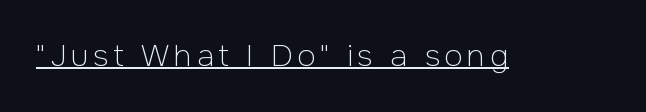
The image shows 30 px light sans-serif type, upright; set underlined; low stroke contrast and a medium x-height.
